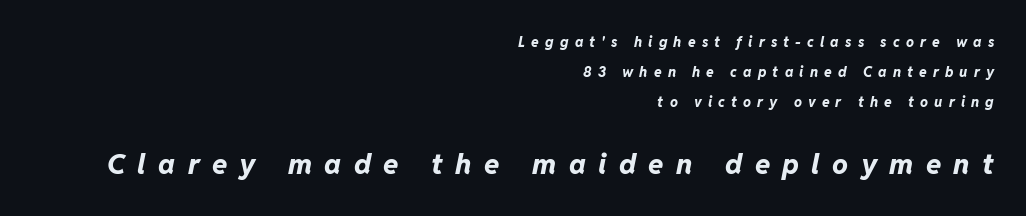
Q: Is the text bold? A: Yes.
Q: Is the text italic (slanted)? A: Yes, it leans right by about 11 degrees.
Q: Is the text underlined? A: No.
Q: How is the paragraph aligned? A: Right-aligned.
Q: Is the spacing between letters normal or unusually wide? A: Unusually wide.
Q: Is the spacing between lines tight, normal or loose? A: Loose.
Q: Which block of text is set in a larger size, the first (top) or the second (bottom)? A: The second (bottom) one.
Q: Width (condensed, normal, or wide)? A: Normal.
Q: Stroke contrast? A: Low.
Q: x-height? A: Medium.
Q: Monospaced? A: No.
